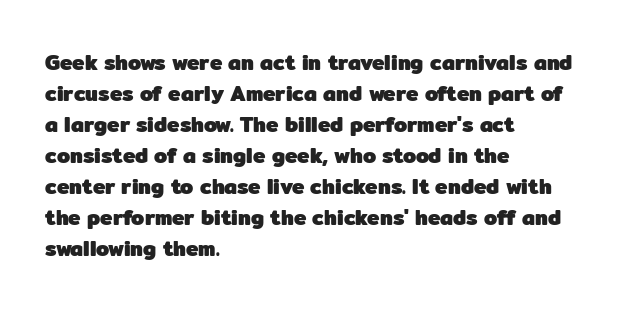
The image shows 21 px bold type, upright; set left-aligned, normal line spacing (1.48x), normal letter spacing, not underlined.
